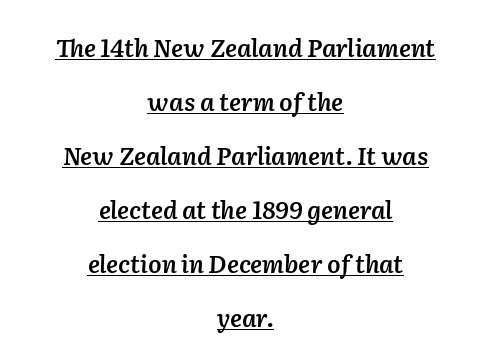
Q: Is the text bold? A: Semi-bold.
Q: Is the text italic (slanted)? A: Yes, it leans right by about 2 degrees.
Q: Is the text underlined? A: Yes.
Q: How is the paragraph aligned? A: Centered.
Q: Is the spacing between letters normal or unusually wide? A: Normal.
Q: Is the spacing between lines tight, normal or loose? A: Loose.
